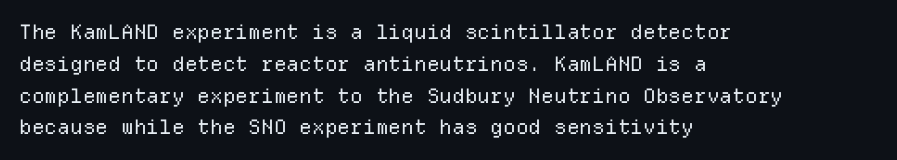
This is not heavy type; no bold has been used. Tracking here is standard; glyphs follow each other at the usual distance. Horizontal bands of white between lines are of average thickness. Underlining? Definitely not there. A student would call this left alignment; a typographer would say flush left, rag right.
